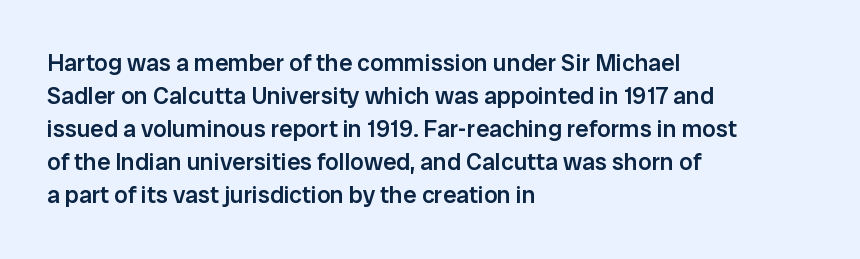
This rendering features lettering with no underline. Firm but not heavy-handed strokes: this text is semibold. Compared with typical body copy, the letter spacing here is the same. This sample is left-justified, so line endings fall wherever the words run out. Normally led — the rows are evenly, conventionally spaced.
